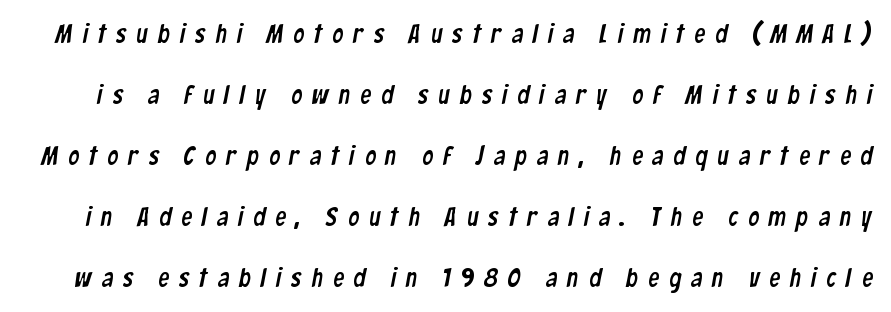
{"underline": "no", "line_spacing": "loose", "line_spacing_ratio": 2.26, "letter_spacing": "wide", "letter_spacing_em": 0.37, "glyph_px": 27}
